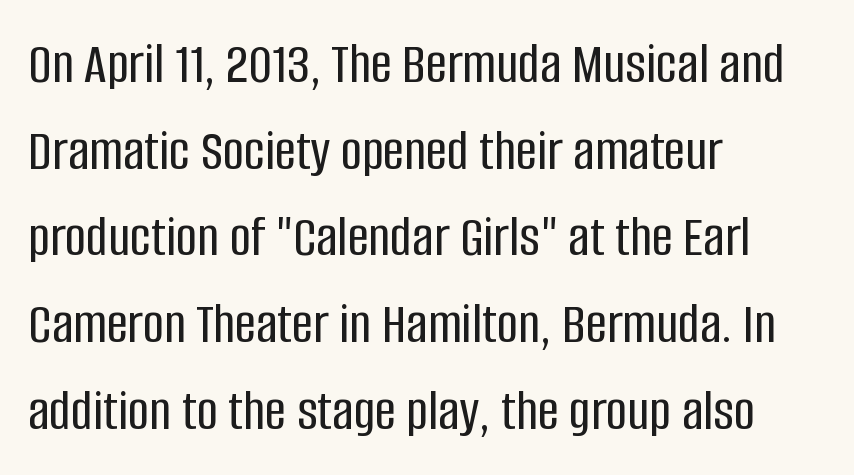
Proportional: the letters do not fall into vertical columns. The lines are quadded left. The passage shown stacks its lines at a standard gap. No feet cap the strokes, marking this as sans-serif type.
